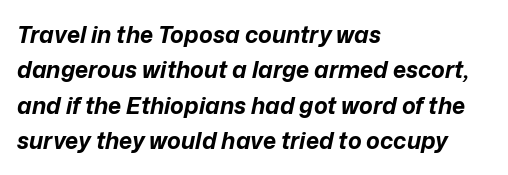
Typeset ragged right — the left edge is the straight one. Letter spacing: default. A clean baseline with only descenders dipping below it. Pretty heavy lettering here — definitely bold.
